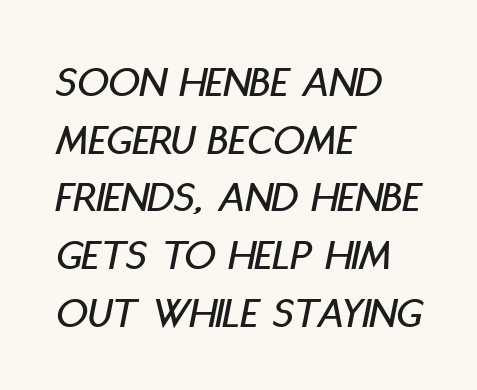
Q: Is the text italic (slanted)? A: Yes, it leans right by about 11 degrees.
Q: Is the text underlined? A: No.
Q: How is the paragraph aligned? A: Left-aligned.
Q: Is the spacing between letters normal or unusually wide? A: Normal.
Q: Is the spacing between lines tight, normal or loose? A: Normal.
Q: Width (condensed, normal, or wide)? A: Condensed.
Q: Stroke contrast? A: Low.
Q: x-height? A: Large.
Q: Monospaced? A: No.
